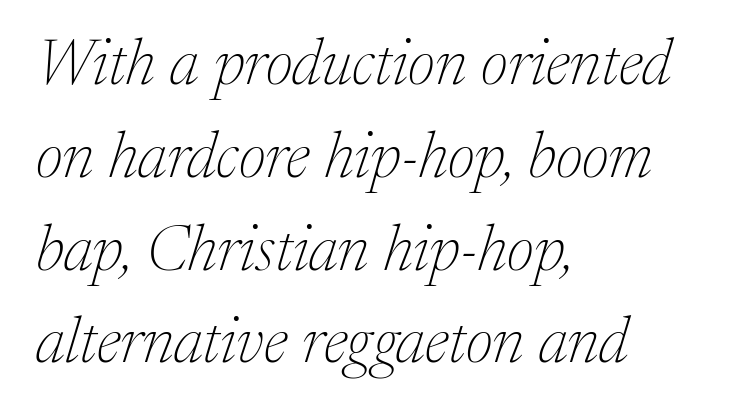
Honestly, the letter spacing is just normal — you wouldn't notice it. The rendering uses a moderate line-height, typical for paragraphs. Is the stroke heavy? The answer is a plain regular-or-lighter. Caption: multi-line text, flush left, ragged right.
